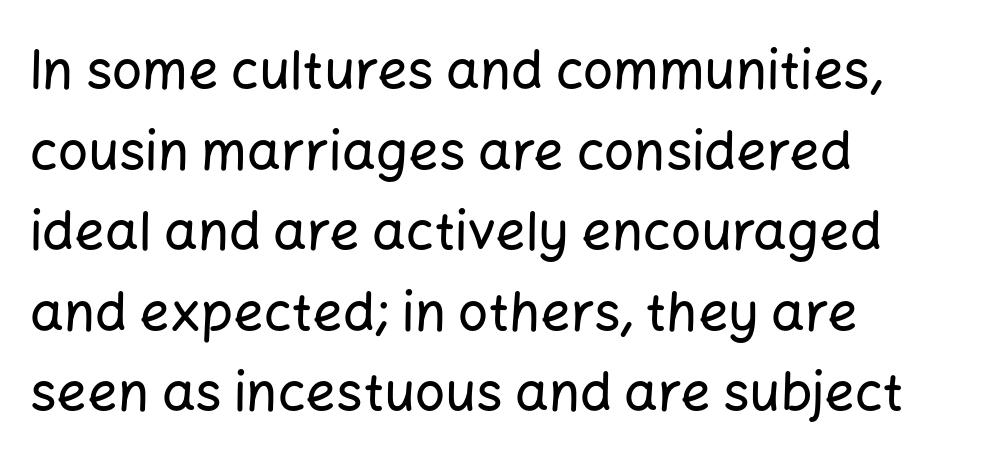
What kind of face is this? One without serifs — a sans. Alignment: flush left. Is the letter spacing exaggerated? No — it looks like the ordinary default. Any mark beneath the type? The region is blank. Normally led — the rows are evenly, conventionally spaced.
